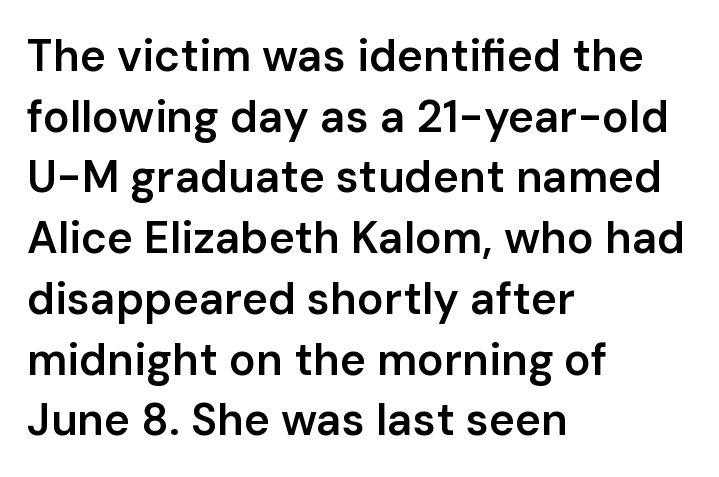
{"serif": "no", "italic": "no", "bold": "semi", "weight": "semibold", "width": "normal", "stroke_contrast": "low", "x_height": "medium", "monospaced": "no", "underline": "no", "align": "left", "line_spacing": "normal", "line_spacing_ratio": 1.38, "letter_spacing": "normal", "letter_spacing_em": 0.0, "glyph_px": 44}
